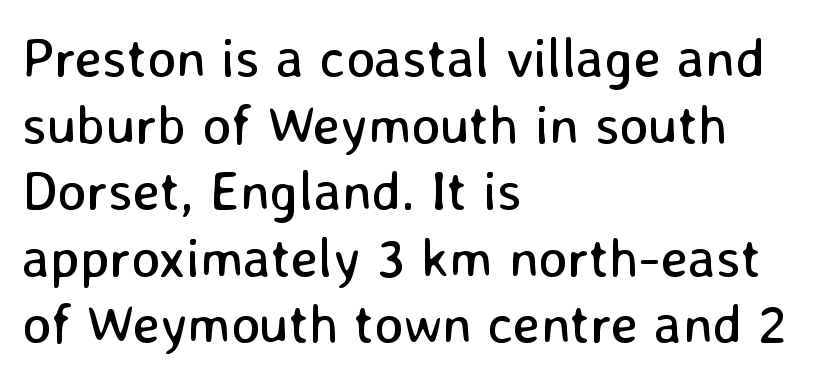
Unlike a traditional serif, this face leaves its strokes unadorned. Standard letterfit; no display-style spreading of the glyphs. These lines stack with their left ends in a neat column. Do the characters align in a grid? No, the font is proportional.
